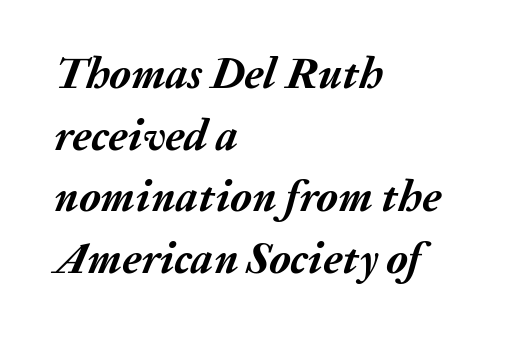
There's an unmistakable incline to the writing here. Compared with typical body copy, the letter spacing here is the same. This sample has the flowing, uneven cadence of proportional lettering. If you drew a ruler down the left edge, every line would touch it. A typesetter would call this leading conventional body-copy spacing.
